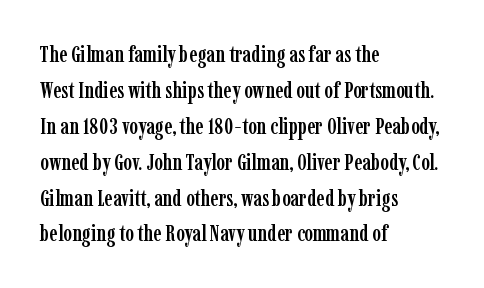
The image shows 23 px text type, upright; set left-aligned, normal line spacing (1.56x), normal letter spacing, not underlined.
